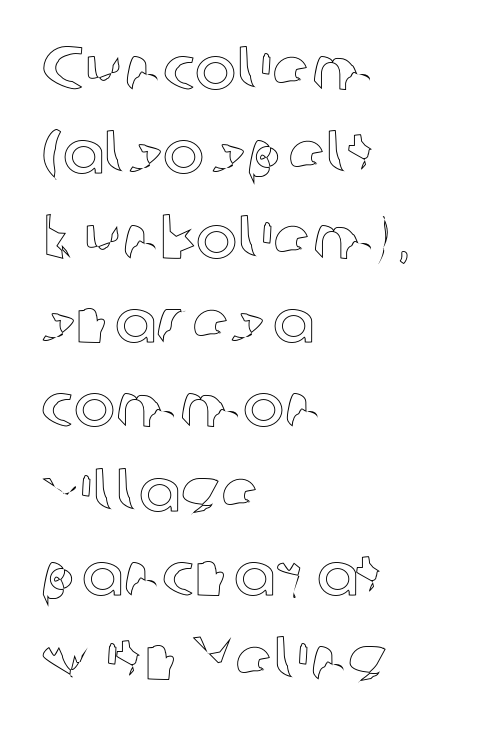
What stands out about the letter spacing? Nothing — it is the standard amount. The compositor pushed each line to the left boundary. Check the space under the baseline: it is left empty. These lines are rendered in a variable-pitch font. These lines were composed using upright roman letters. The vertical gap from one line to the next is medium.
